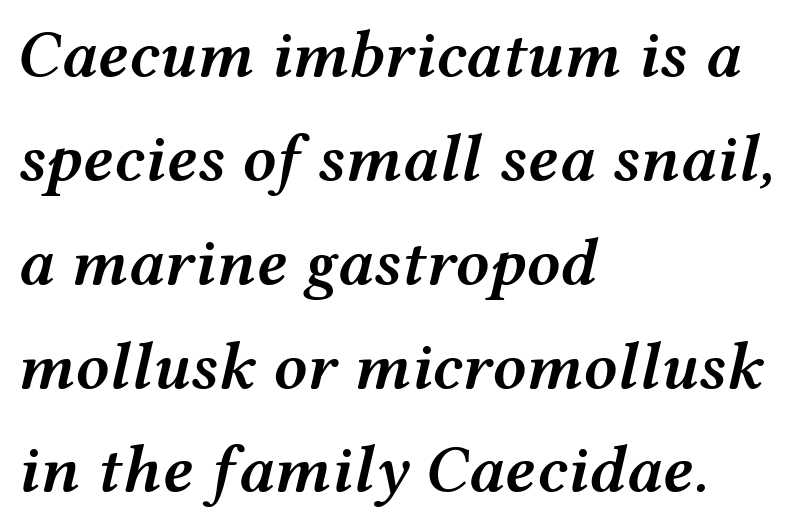
The image shows 67 px semibold, wide type, italic (leaning right); set left-aligned, normal line spacing (1.55x), normal letter spacing, not underlined; medium stroke contrast and a medium x-height.
